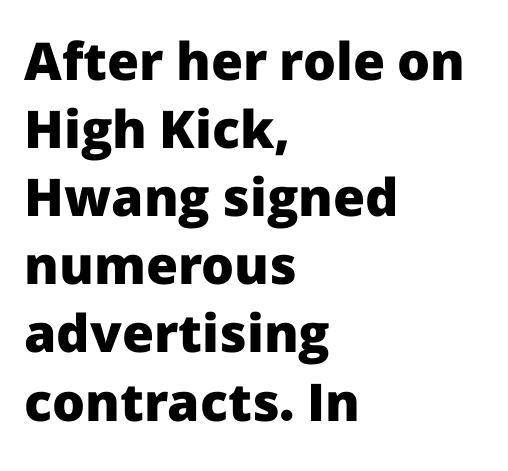
Q: Is the text bold? A: Yes.
Q: Is the text italic (slanted)? A: No, it is upright.
Q: Is the typeface a serif or a sans-serif typeface? A: Sans-serif.
Q: Is the text underlined? A: No.
Q: How is the paragraph aligned? A: Left-aligned.
Q: Is the spacing between letters normal or unusually wide? A: Normal.
Q: Is the spacing between lines tight, normal or loose? A: Normal.
Q: Width (condensed, normal, or wide)? A: Normal.
Q: Stroke contrast? A: Low.
Q: x-height? A: Medium.
Q: Monospaced? A: No.
